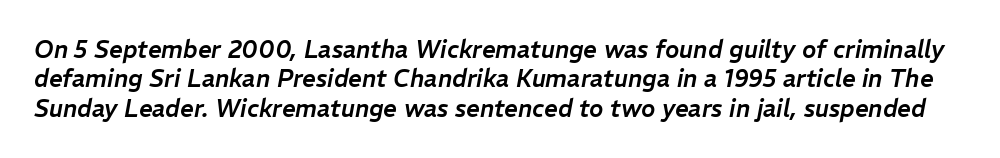
{"italic": "yes", "lean": "right", "slant_degrees": 11, "underline": "no", "line_spacing_ratio": 1.22, "letter_spacing": "normal", "letter_spacing_em": 0.0, "glyph_px": 24}
